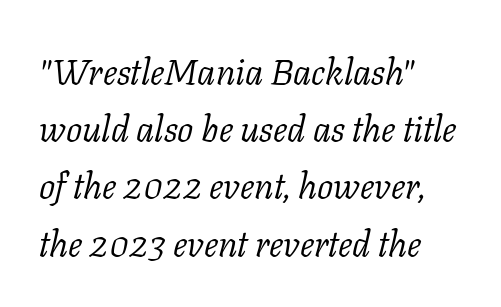
The image shows 36 px light serif type, italic (leaning right); set left-aligned, normal line spacing (1.59x), normal letter spacing, not underlined; low stroke contrast and a medium x-height.
